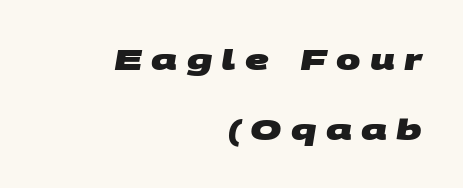
{"serif": "no", "bold": "yes", "weight": "heavy", "width": "wide", "stroke_contrast": "medium", "x_height": "large", "monospaced": "no", "underline": "no", "align": "right", "line_spacing": "loose", "line_spacing_ratio": 2.4, "letter_spacing": "wide", "letter_spacing_em": 0.32, "glyph_px": 29}
